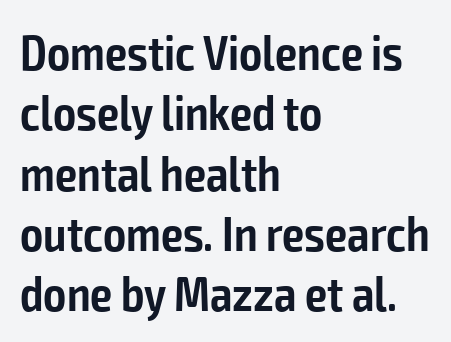
The passage shown is typed in a proportional face where columns would drift. The words here are not underlined. No extra tracking has been applied to these lines. If you drew a ruler down the left edge, every line would touch it.
